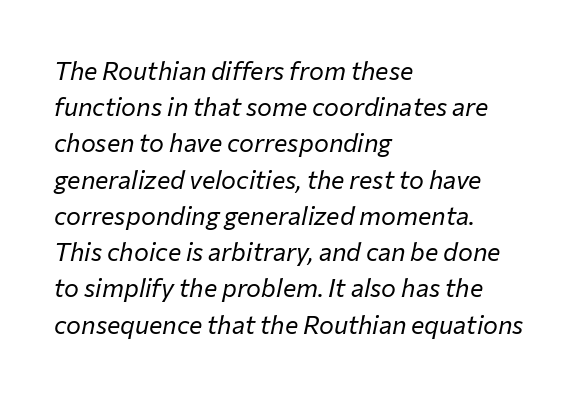
Letter spacing: default. This reads as an unemphasized weight, regular at the heaviest. Underlining? Definitely not there. You can tell it's italic because the verticals aren't actually vertical. The rendering anchors every line to the left-hand side.
